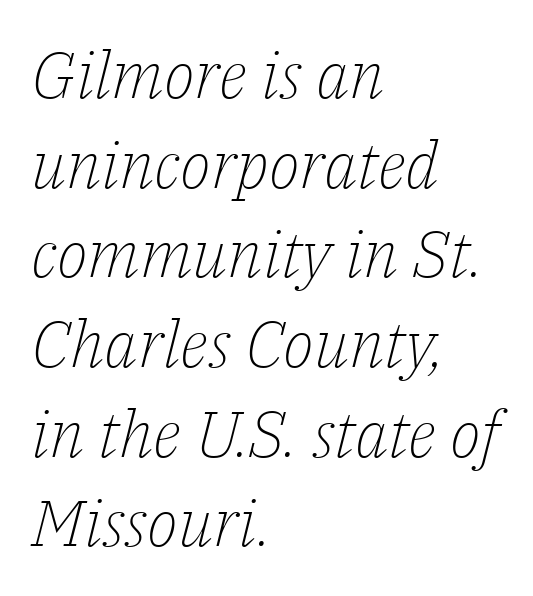
How are the letters spaced? Ordinarily, with no added tracking. The rendering anchors every line to the left-hand side. The text was rendered using a seriffed face with decorative stroke endings. Descenders are the only things crossing below the line. Students, observe: this is what conventionally led text looks like. The cut favours lightness, reaching ordinary text weight at its darkest.
